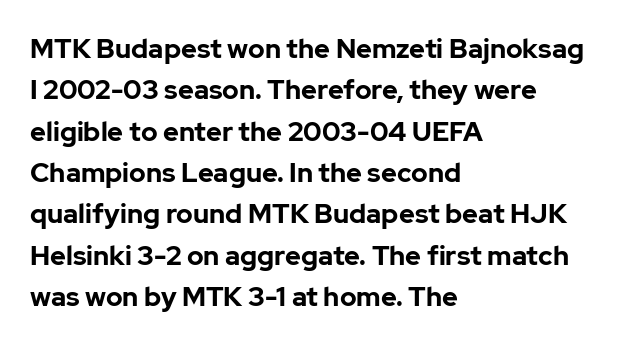
The image shows 27 px bold type, upright; set left-aligned, normal line spacing (1.53x), normal letter spacing, not underlined.
